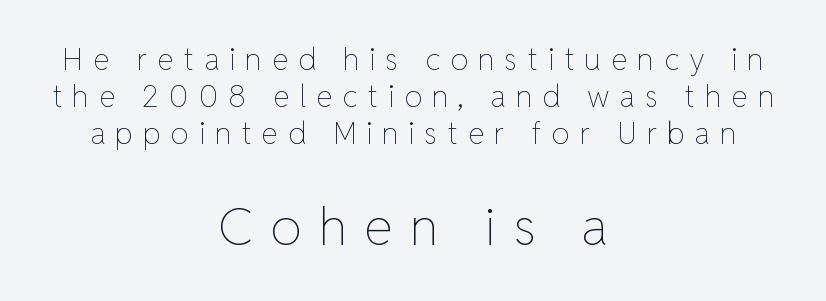
Words appear elongated and porous because spacing is wide. Glance below the letters and you will spot only blank space. Notice how the passage keeps no hard edge, just a central spine. The letters advance in unequal steps, a hallmark of proportional type.
